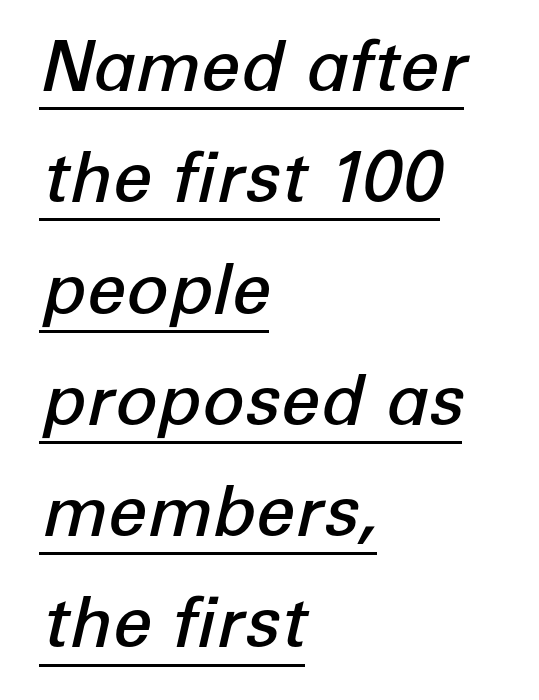
{"italic": "yes", "lean": "right", "slant_degrees": 12, "bold": "semi", "weight": "semibold", "width": "normal", "stroke_contrast": "low", "x_height": "medium", "monospaced": "no", "underline": "yes", "align": "left", "line_spacing": "normal", "line_spacing_ratio": 1.59, "letter_spacing": "normal", "letter_spacing_em": 0.0, "glyph_px": 70}
